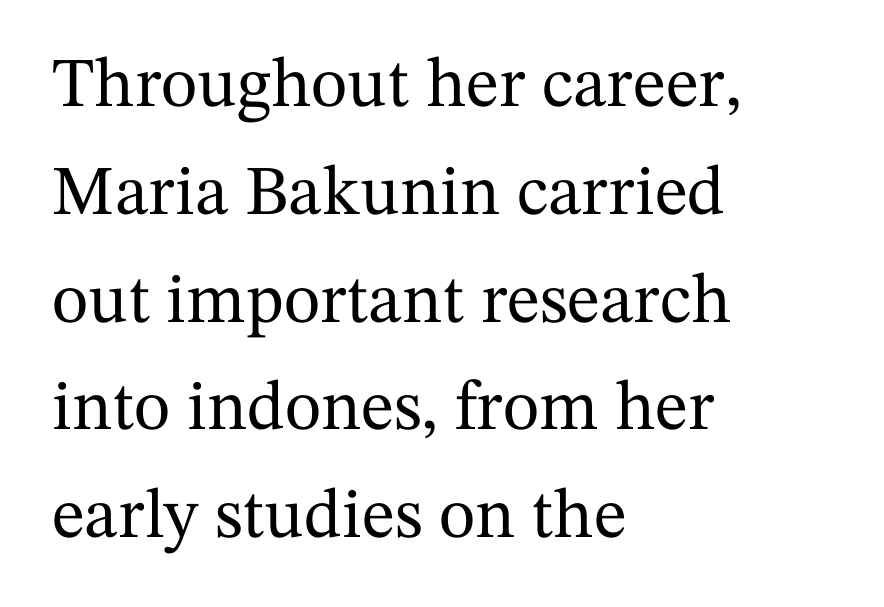
{"serif": "yes", "italic": "no", "width": "normal", "stroke_contrast": "medium", "x_height": "medium", "monospaced": "no", "underline": "no", "align": "left", "line_spacing": "normal", "line_spacing_ratio": 1.54, "letter_spacing": "normal", "letter_spacing_em": 0.0, "glyph_px": 70}
